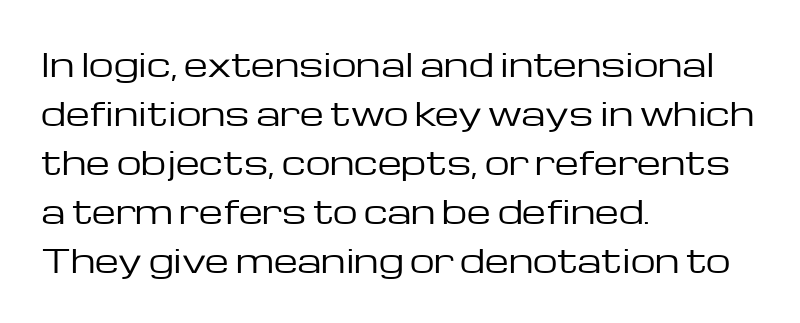
{"serif": "no", "italic": "no", "bold": "no", "weight": "regular", "width": "wide", "stroke_contrast": "low", "x_height": "medium", "monospaced": "no", "underline": "no", "align": "left", "line_spacing": "normal", "line_spacing_ratio": 1.58, "letter_spacing": "normal", "letter_spacing_em": 0.0, "glyph_px": 31}
